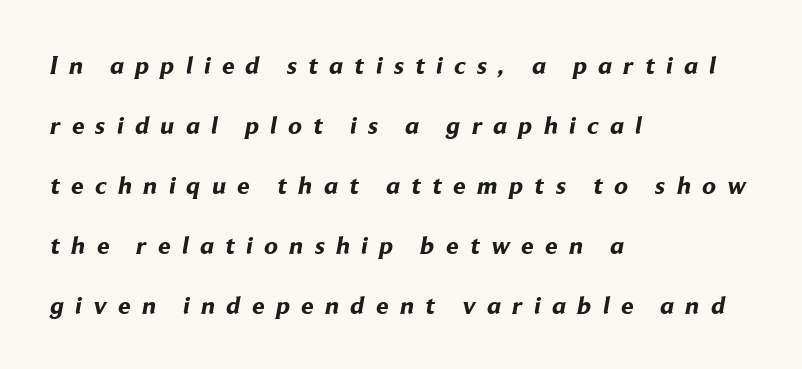
The type is letterspaced generously, with wide tracking. Heavy, bold letterforms. Unmarked baselines from the first word to the last. Caption: multi-line text, flush left, ragged right. The space between consecutive lines is lavish.
